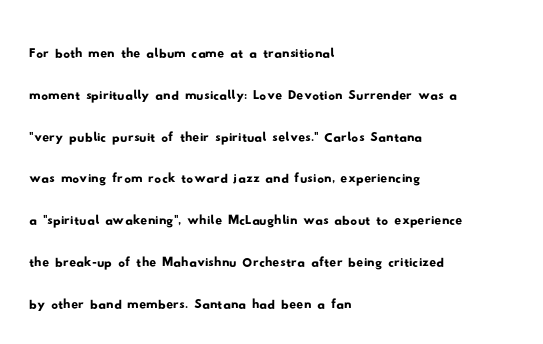
The image shows 34 px wide sans-serif type; set left-aligned, line spacing 1.23x, normal letter spacing, not underlined; low stroke contrast and a small x-height.
